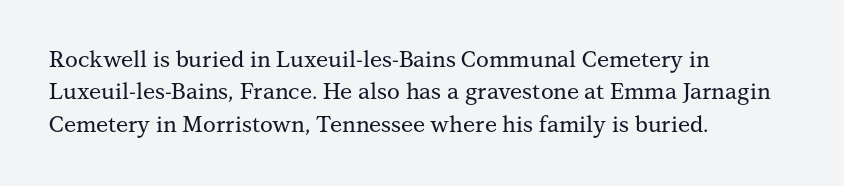
Q: Is the text italic (slanted)? A: No, it is upright.
Q: Is the text underlined? A: No.
Q: How is the paragraph aligned? A: Left-aligned.
Q: Is the spacing between letters normal or unusually wide? A: Normal.
Q: Is the spacing between lines tight, normal or loose? A: Normal.
